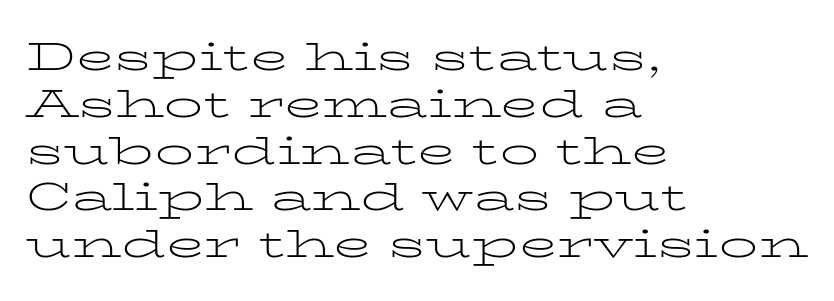
The image shows 39 px light, wide serif type, upright; set left-aligned, line spacing 1.2x, normal letter spacing, not underlined; low stroke contrast and a medium x-height.
